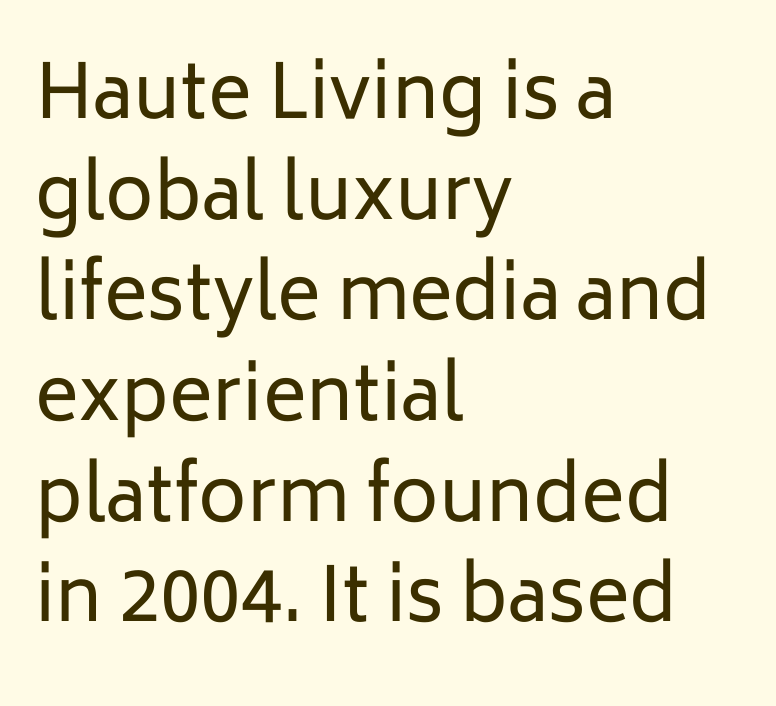
Q: Is the text bold? A: No.
Q: Is the text italic (slanted)? A: No, it is upright.
Q: Is the typeface a serif or a sans-serif typeface? A: Sans-serif.
Q: Is the text underlined? A: No.
Q: How is the paragraph aligned? A: Left-aligned.
Q: Is the spacing between letters normal or unusually wide? A: Normal.
Q: Is the spacing between lines tight, normal or loose? A: Normal.
Q: Width (condensed, normal, or wide)? A: Normal.
Q: Stroke contrast? A: Low.
Q: x-height? A: Medium.
Q: Monospaced? A: No.
